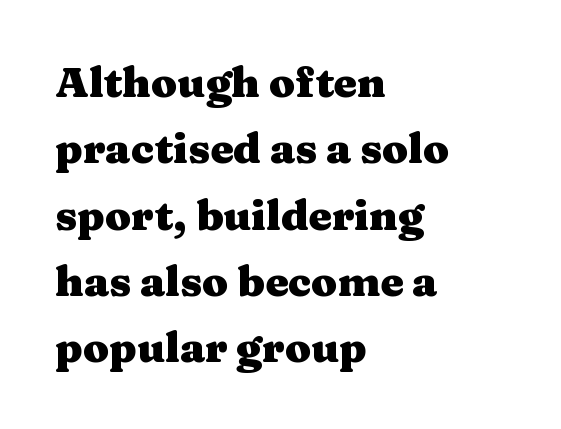
{"serif": "yes", "italic": "no", "bold": "yes", "weight": "heavy", "width": "wide", "stroke_contrast": "medium", "x_height": "medium", "monospaced": "no", "underline": "no", "align": "left", "line_spacing": "normal", "line_spacing_ratio": 1.58, "letter_spacing": "normal", "letter_spacing_em": 0.0, "glyph_px": 42}
